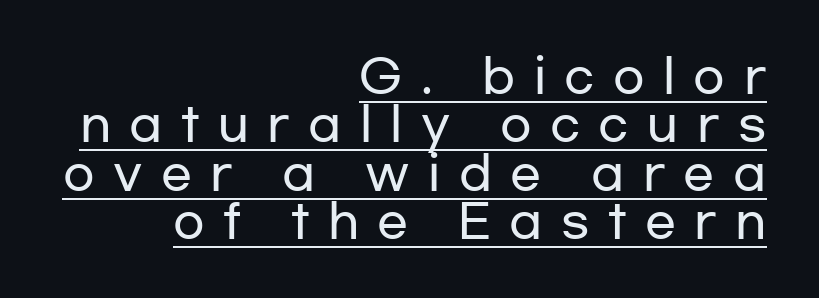
The image shows 46 px wide sans-serif type, upright; set right-aligned, tight line spacing (1.05x), unusually wide letter spacing (+0.4 em), underlined; low stroke contrast and a medium x-height.
